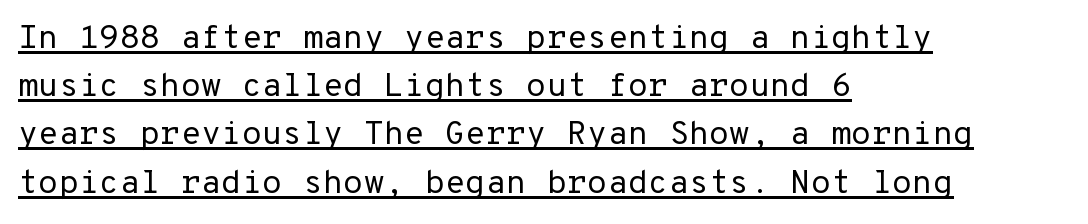
In terms of posture, this sample is upright. You can see a thin bar hugging the bottom of the glyphs. The letterforms sit shoulder to shoulder at normal distance. Nope, no serifs anywhere on these letters.
